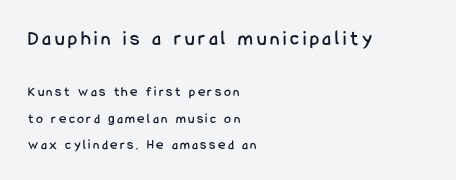
{"italic": "no", "underline": "no", "align": "left", "line_spacing_ratio": 1.88, "larger_block": "first", "size_ratio": 1.5, "glyph_px": 21}
